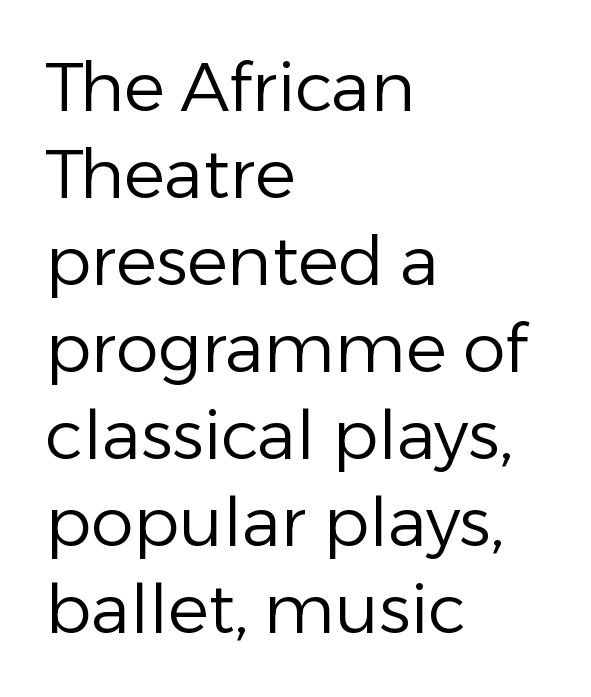
This block has exactly the height ordinary leading produces. Think of a printed novel: that variable character pitch is what you see here. No letter is thick-stroked: the sample isn't bold. Words float on clear page, feet unadorned.
